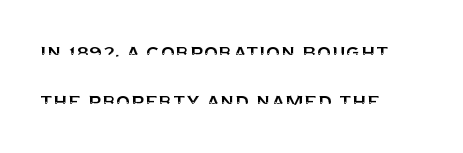
Plain, unruled lines of type. Is the block centered? No — it sits flush against the left margin. Vertically, the passage feels expansive, rows floating well apart. The lettering stays uniformly vertical, giving the passage a roman look. Compared with typical body copy, the letter spacing here is the same.
